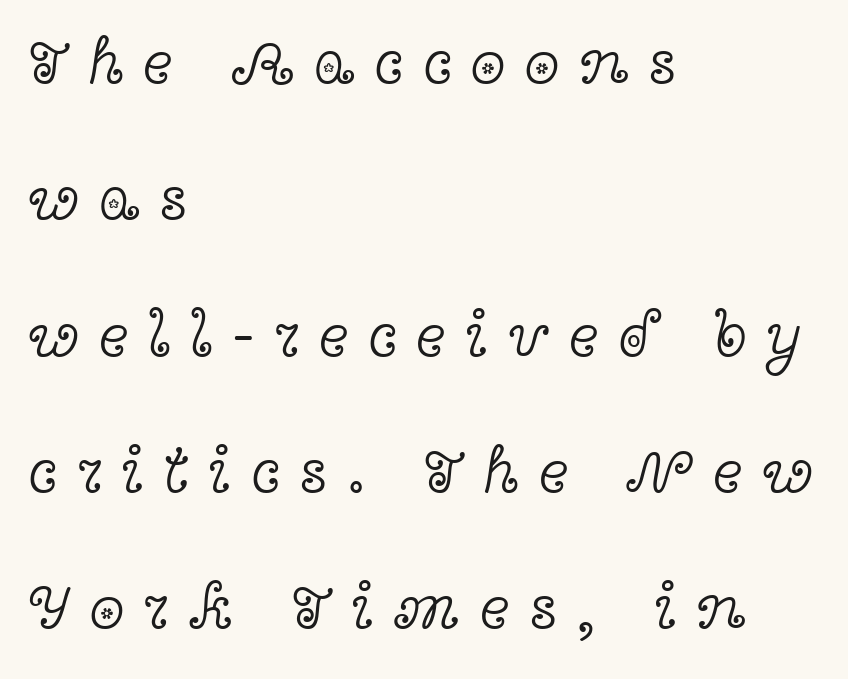
{"serif": "yes", "italic": "no", "bold": "no", "weight": "light", "width": "wide", "x_height": "medium", "monospaced": "no", "underline": "no", "align": "left", "line_spacing": "loose", "line_spacing_ratio": 2.13, "letter_spacing": "wide", "letter_spacing_em": 0.3, "glyph_px": 64}
